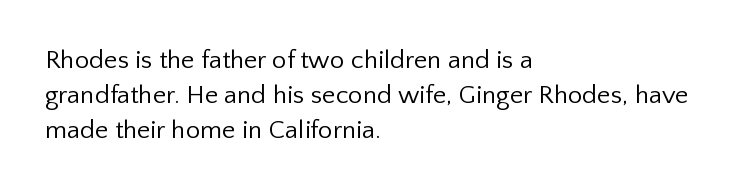
{"italic": "no", "bold": "no", "underline": "no", "align": "left", "line_spacing": "normal", "line_spacing_ratio": 1.35, "letter_spacing": "normal", "letter_spacing_em": 0.0, "glyph_px": 26}
